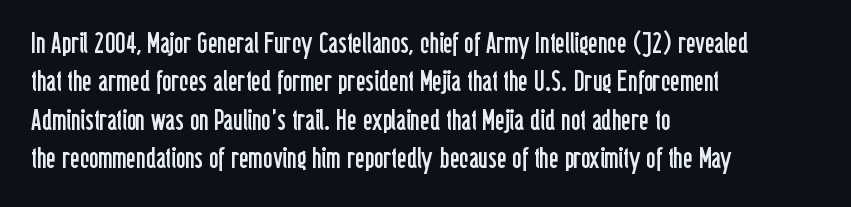
The image shows 29 px regular-weight, condensed sans-serif type, upright; set left-aligned, normal line spacing (1.32x), normal letter spacing, not underlined; low stroke contrast and a medium x-height.
